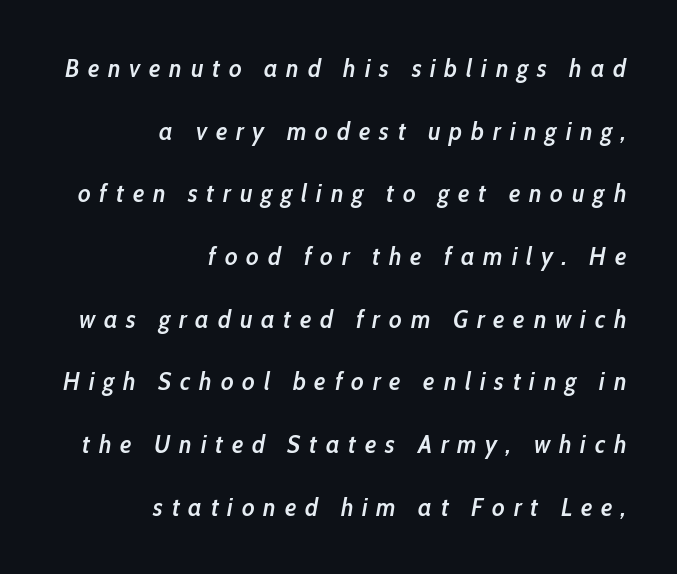
The image shows 26 px text type, italic (leaning right); set right-aligned, loose line spacing (2.41x), unusually wide letter spacing (+0.34 em), not underlined.
